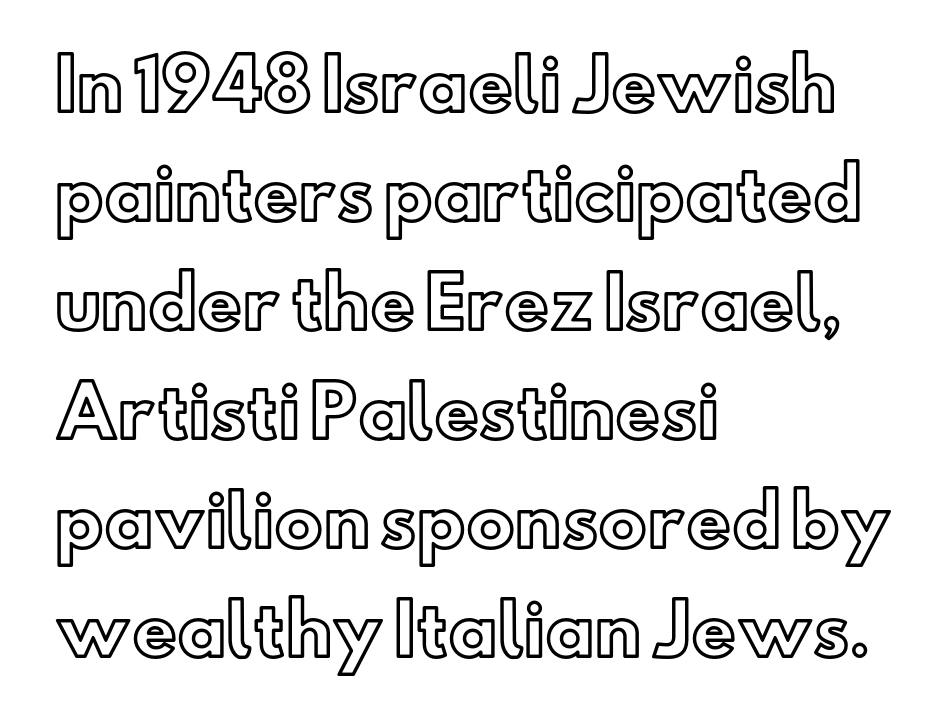
Check under the words: just untouched page. The rendering uses natural spacing where letterforms have individual widths. Regular leading. Caption: standard tracking, unaltered. Posture: straight, roman, zero tilt. The paragraph has a hard left edge and a soft right edge.
